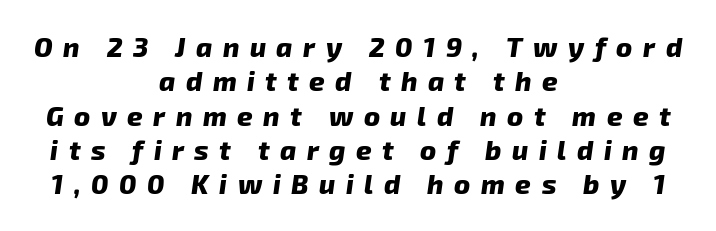
{"italic": "yes", "lean": "right", "slant_degrees": 8, "bold": "yes", "underline": "no", "align": "center", "line_spacing": "normal", "line_spacing_ratio": 1.27, "letter_spacing": "wide", "letter_spacing_em": 0.39, "glyph_px": 27}
